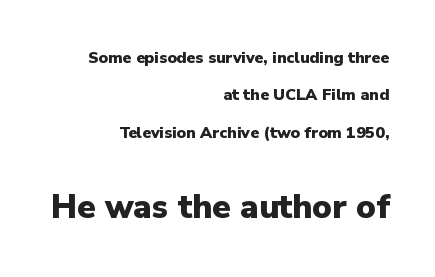
A dark, heavy texture on the line: the type is bold. Each letter's strokes conclude bluntly, with no projecting serifs. Quick note: interline space is abundant. Does the bottom block carry the larger type? Yes, it does. The face used here is rendered with its standard letterfit.
